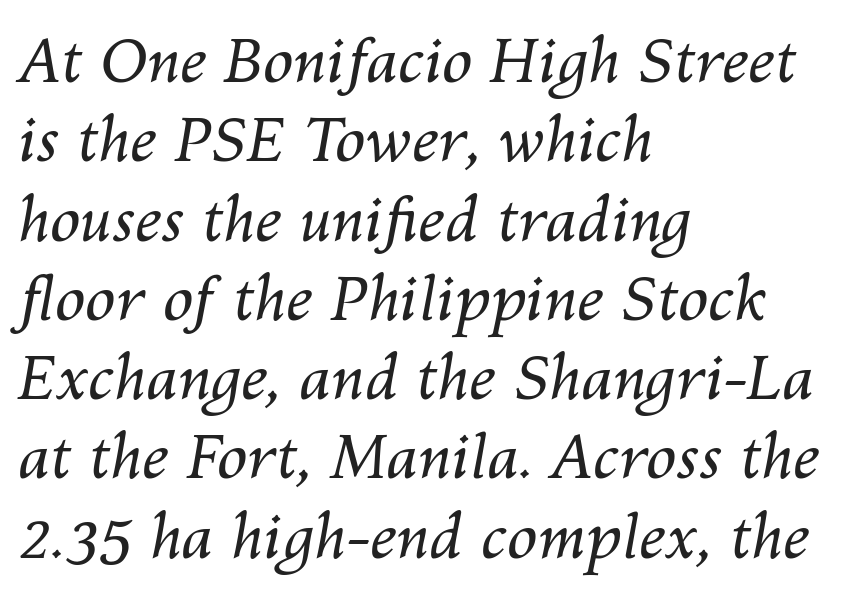
The image shows 61 px regular-weight type, italic (leaning right); set left-aligned, normal line spacing (1.3x), normal letter spacing, not underlined; medium stroke contrast and a medium x-height.
